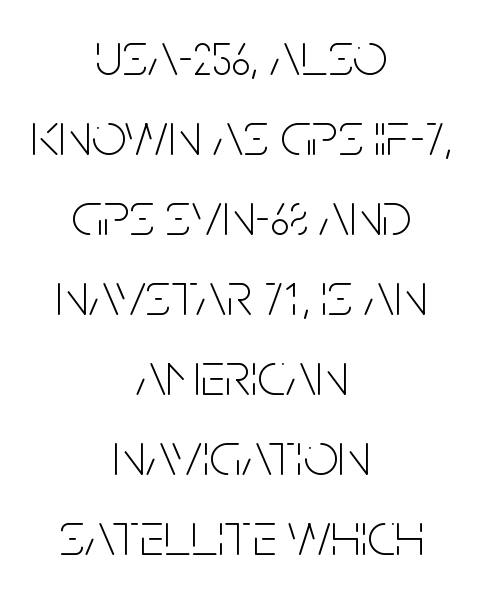
Vertical stems look standard width or narrower in stroke. A typesetter would label this face a sans. The line texture is even and compact thanks to regular tracking. Rendered with straight, roman letterforms. Line spacing here is normal. Compared with a flush-left layout, this one balances lines on the center instead.
